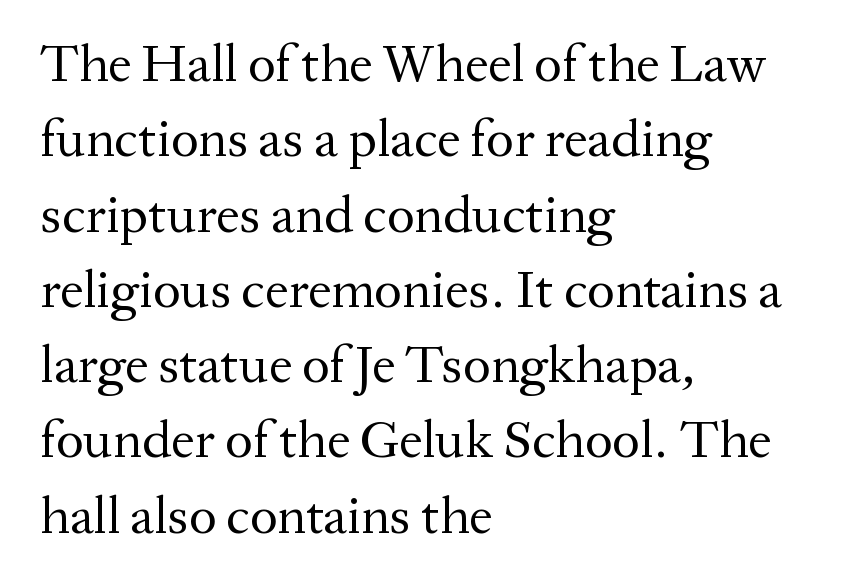
No letter is thick-stroked: the sample isn't bold. No italicization has been applied; the sample stays upright. The designer left line spacing at the default. Here the glyphs are tracked normally, forming tight word shapes. Anything drawn beneath the words? Only blank space. Casual observation: everything's shoved over to the left.
